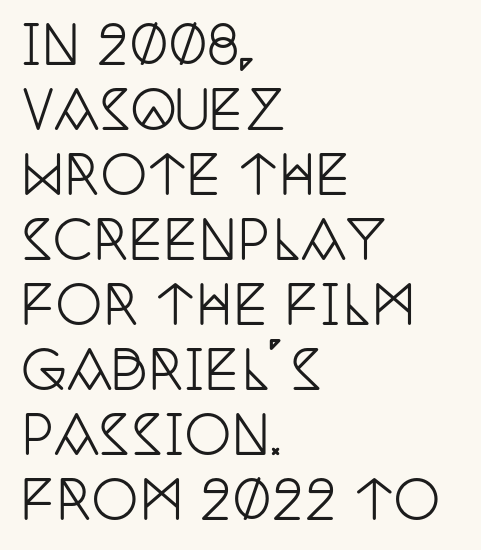
The specimen reads as upright at a glance. The passage shown has conventional tracking throughout. This sample has the flowing, uneven cadence of proportional lettering. Notice how the passage keeps a crisp vertical edge on the left only. Honestly, there is no underline to notice here at all. Letterform terminals end in serifs throughout the passage.
